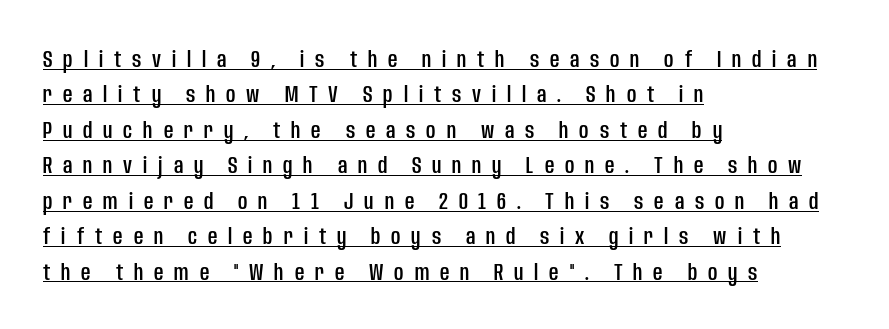
Q: Is the text italic (slanted)? A: No, it is upright.
Q: Is the text underlined? A: Yes.
Q: How is the paragraph aligned? A: Left-aligned.
Q: Is the spacing between letters normal or unusually wide? A: Unusually wide.
Q: Is the spacing between lines tight, normal or loose? A: Normal.
